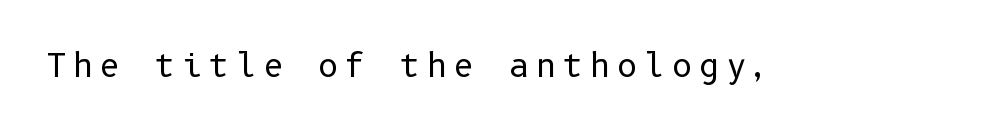
The image shows 32 px regular-weight sans-serif type, upright; set unusually wide letter spacing (+0.2 em), not underlined; low stroke contrast and a medium x-height.
